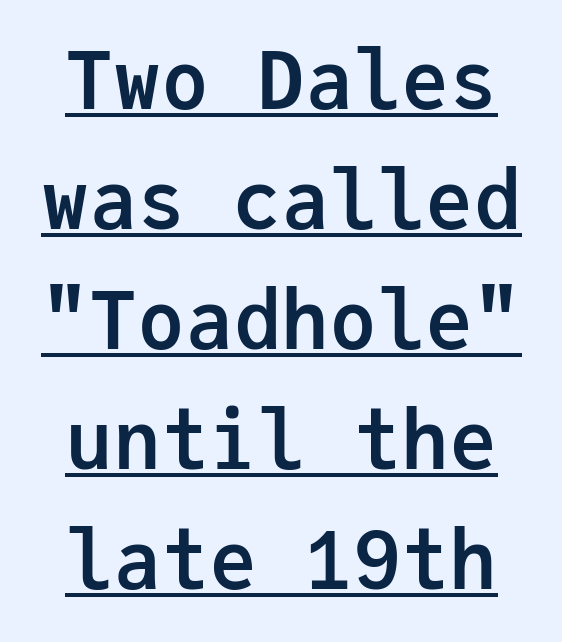
Q: Is the text bold? A: Yes.
Q: Is the text italic (slanted)? A: No, it is upright.
Q: Is the typeface a serif or a sans-serif typeface? A: Sans-serif.
Q: Is the text underlined? A: Yes.
Q: Is the spacing between letters normal or unusually wide? A: Normal.
Q: Is the spacing between lines tight, normal or loose? A: Normal.
Q: Width (condensed, normal, or wide)? A: Normal.
Q: Stroke contrast? A: Low.
Q: x-height? A: Medium.
Q: Monospaced? A: Yes.
